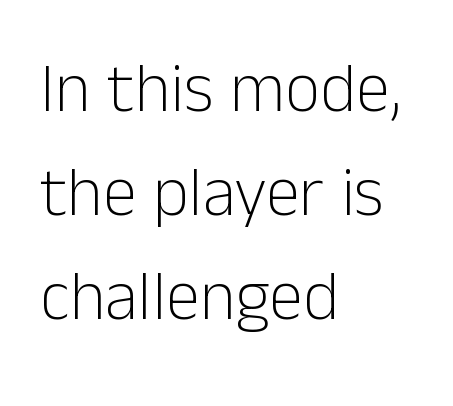
Q: Is the text bold? A: No.
Q: Is the text italic (slanted)? A: No, it is upright.
Q: Is the typeface a serif or a sans-serif typeface? A: Sans-serif.
Q: Is the text underlined? A: No.
Q: How is the paragraph aligned? A: Left-aligned.
Q: Is the spacing between letters normal or unusually wide? A: Normal.
Q: Is the spacing between lines tight, normal or loose? A: Normal.
Q: Width (condensed, normal, or wide)? A: Normal.
Q: Stroke contrast? A: Low.
Q: x-height? A: Medium.
Q: Monospaced? A: No.
